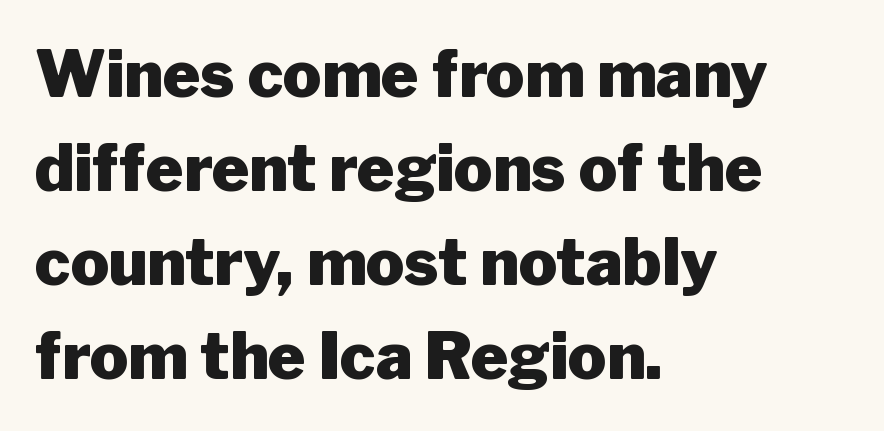
Q: Is the text bold? A: Yes.
Q: Is the text italic (slanted)? A: No, it is upright.
Q: Is the typeface a serif or a sans-serif typeface? A: Sans-serif.
Q: Is the text underlined? A: No.
Q: How is the paragraph aligned? A: Left-aligned.
Q: Is the spacing between letters normal or unusually wide? A: Normal.
Q: Is the spacing between lines tight, normal or loose? A: Normal.
Q: Width (condensed, normal, or wide)? A: Normal.
Q: Stroke contrast? A: Low.
Q: x-height? A: Medium.
Q: Monospaced? A: No.
